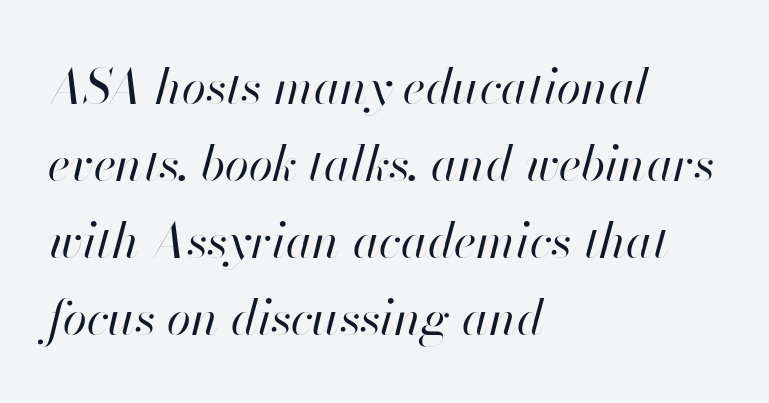
Q: Is the text bold? A: No.
Q: Is the text italic (slanted)? A: Yes, it leans right by about 13 degrees.
Q: Is the text underlined? A: No.
Q: How is the paragraph aligned? A: Left-aligned.
Q: Is the spacing between letters normal or unusually wide? A: Normal.
Q: Is the spacing between lines tight, normal or loose? A: Normal.
Q: Width (condensed, normal, or wide)? A: Normal.
Q: Stroke contrast? A: High.
Q: x-height? A: Small.
Q: Monospaced? A: No.
